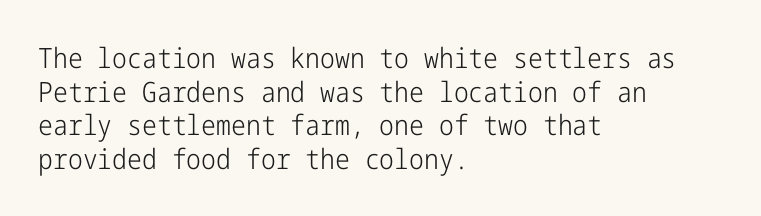
{"serif": "no", "italic": "no", "bold": "no", "weight": "light", "width": "condensed", "stroke_contrast": "low", "x_height": "medium", "underline": "no", "align": "left", "line_spacing_ratio": 1.2, "letter_spacing": "normal", "letter_spacing_em": 0.0, "glyph_px": 28}
